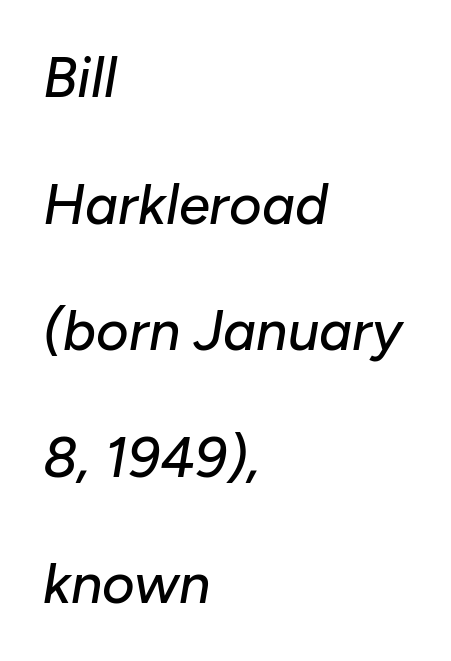
{"italic": "yes", "lean": "right", "slant_degrees": 10, "width": "normal", "stroke_contrast": "low", "x_height": "medium", "monospaced": "no", "underline": "no", "align": "left", "line_spacing": "loose", "line_spacing_ratio": 2.26, "letter_spacing": "normal", "letter_spacing_em": 0.0, "glyph_px": 56}
